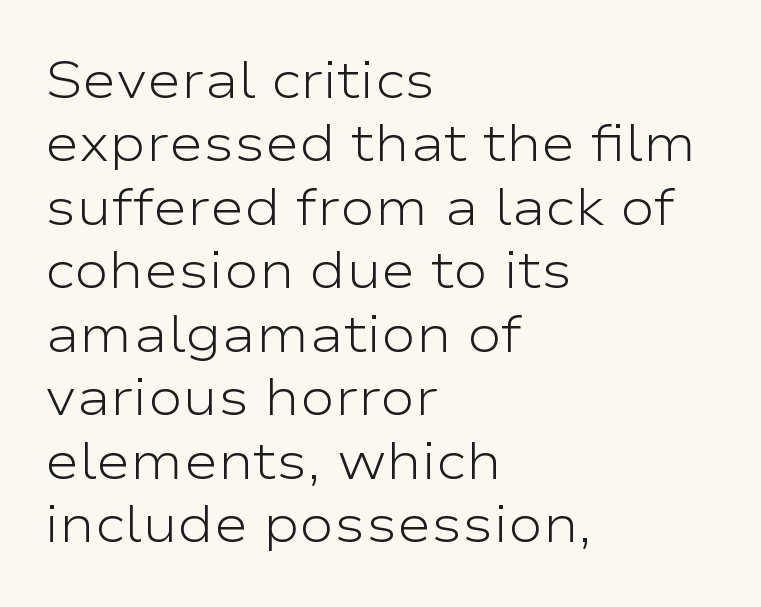
The string is rendered with underlining switched off. Ordinary non-slanted type is in use. A typesetter would call this zero additional tracking. The font family rendered here belongs to the sans-serif group.
